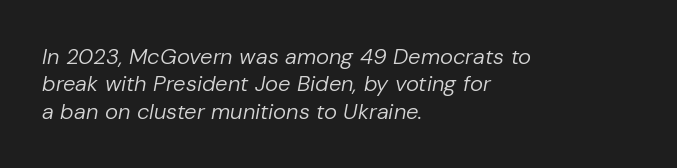
{"italic": "yes", "lean": "right", "slant_degrees": 10, "bold": "no", "underline": "no", "align": "left", "line_spacing_ratio": 1.24, "letter_spacing": "normal", "letter_spacing_em": 0.0, "glyph_px": 22}
